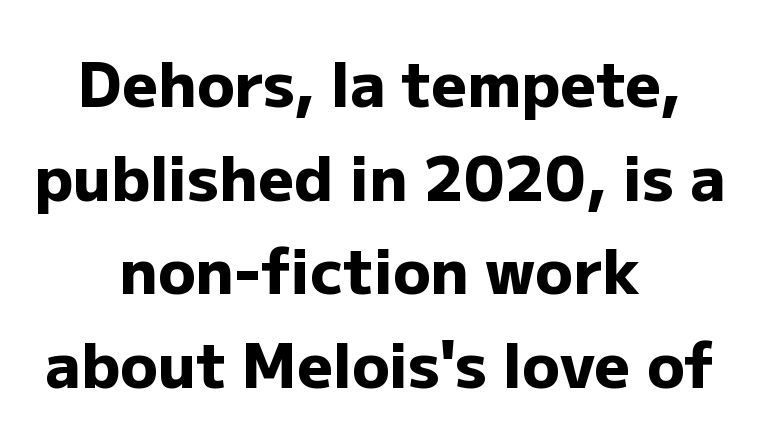
{"serif": "no", "italic": "no", "bold": "yes", "weight": "heavy", "width": "normal", "stroke_contrast": "low", "x_height": "medium", "monospaced": "no", "underline": "no", "align": "center", "line_spacing": "normal", "line_spacing_ratio": 1.51, "letter_spacing": "normal", "letter_spacing_em": 0.0, "glyph_px": 62}
